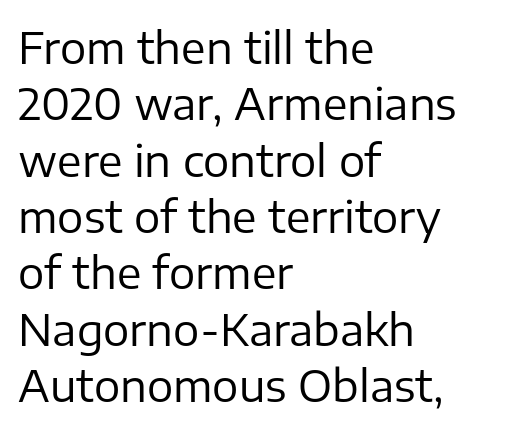
{"serif": "no", "italic": "no", "bold": "no", "weight": "regular", "width": "normal", "stroke_contrast": "low", "x_height": "medium", "monospaced": "no", "underline": "no", "align": "left", "line_spacing": "normal", "line_spacing_ratio": 1.28, "letter_spacing": "normal", "letter_spacing_em": 0.0, "glyph_px": 44}
